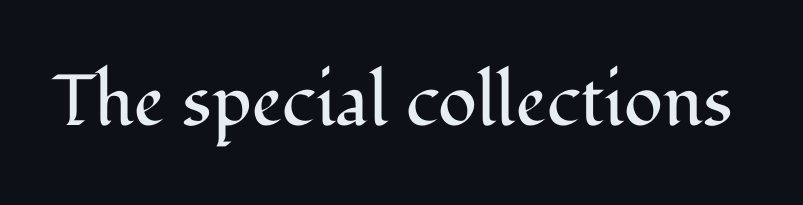
The image shows 72 px regular-weight serif type, upright; set normal letter spacing, not underlined; medium stroke contrast and a medium x-height.
